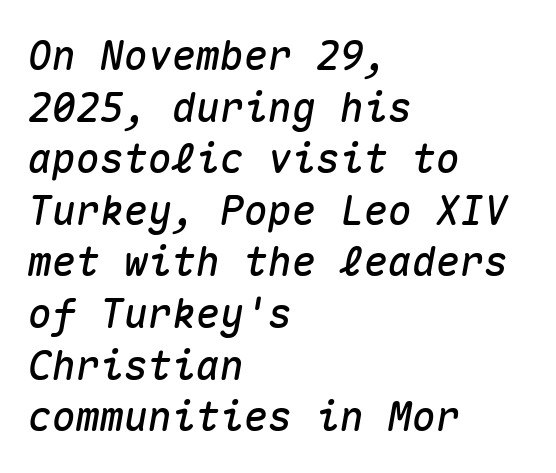
The strip under each line holds only bare page. Students, observe: this is what conventionally led text looks like. Spacing verdict: monospaced, one width for all characters. Compared with a centered layout, this one pins lines to the left instead. Characters follow at the spacing the type designer built in.
